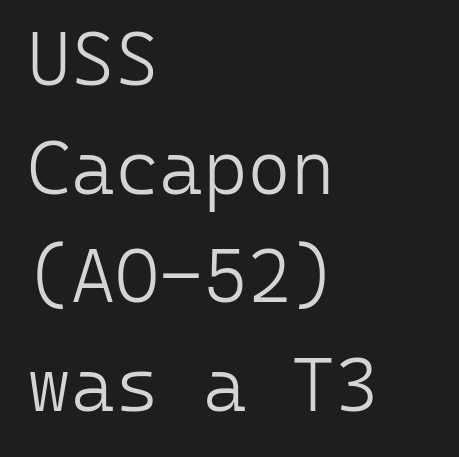
{"serif": "no", "italic": "no", "bold": "no", "weight": "light", "width": "normal", "stroke_contrast": "low", "x_height": "medium", "monospaced": "yes", "underline": "no", "align": "left", "line_spacing": "normal", "line_spacing_ratio": 1.45, "letter_spacing": "normal", "letter_spacing_em": 0.0, "glyph_px": 75}
